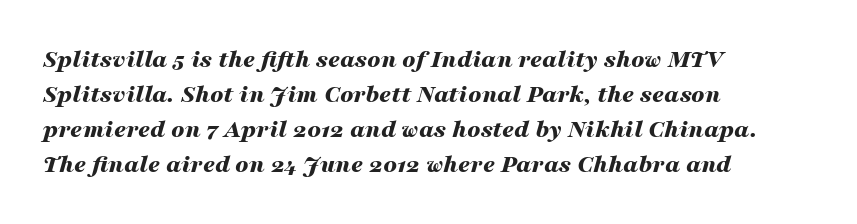
{"italic": "yes", "lean": "right", "slant_degrees": 16, "bold": "yes", "underline": "no", "align": "left", "line_spacing": "normal", "line_spacing_ratio": 1.34, "letter_spacing": "normal", "letter_spacing_em": 0.0, "glyph_px": 26}
